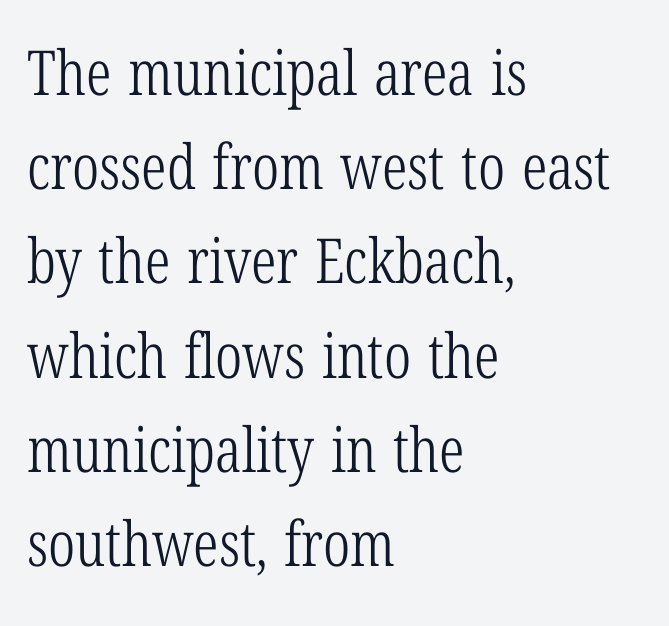
Q: Is the text bold? A: No.
Q: Is the text italic (slanted)? A: No, it is upright.
Q: Is the typeface a serif or a sans-serif typeface? A: Serif.
Q: Is the text underlined? A: No.
Q: How is the paragraph aligned? A: Left-aligned.
Q: Is the spacing between letters normal or unusually wide? A: Normal.
Q: Is the spacing between lines tight, normal or loose? A: Normal.
Q: Width (condensed, normal, or wide)? A: Condensed.
Q: Stroke contrast? A: Low.
Q: x-height? A: Medium.
Q: Monospaced? A: No.
